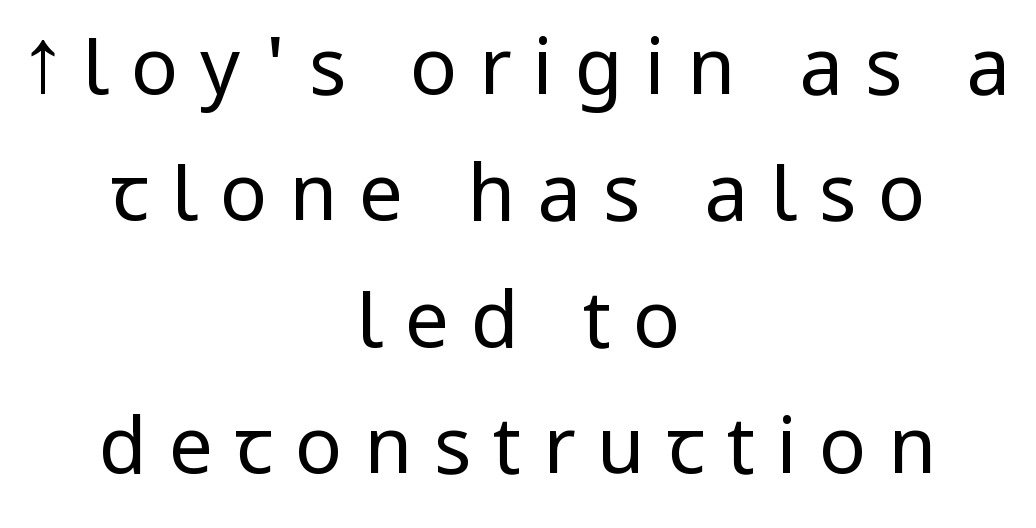
Q: Is the text bold? A: No.
Q: Is the text italic (slanted)? A: No, it is upright.
Q: Is the typeface a serif or a sans-serif typeface? A: Sans-serif.
Q: Is the text underlined? A: No.
Q: How is the paragraph aligned? A: Centered.
Q: Is the spacing between letters normal or unusually wide? A: Unusually wide.
Q: Is the spacing between lines tight, normal or loose? A: Normal.
Q: Width (condensed, normal, or wide)? A: Condensed.
Q: Stroke contrast? A: Low.
Q: x-height? A: Large.
Q: Monospaced? A: No.
